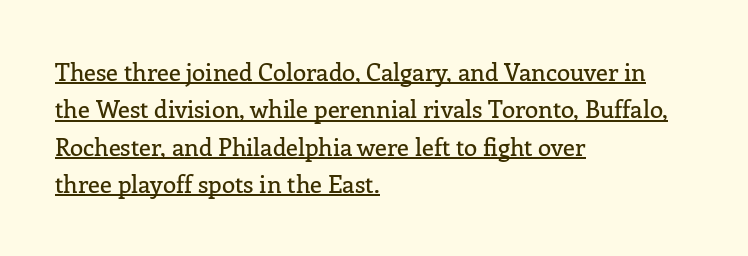
{"italic": "no", "underline": "yes", "align": "left", "line_spacing": "normal", "line_spacing_ratio": 1.56, "letter_spacing": "normal", "letter_spacing_em": 0.0, "glyph_px": 24}
